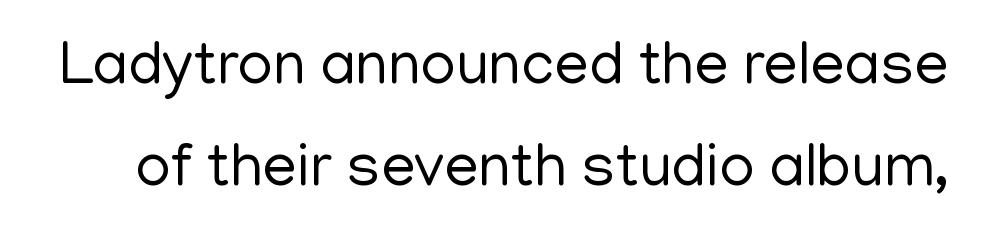
{"serif": "no", "italic": "no", "bold": "no", "weight": "regular", "width": "normal", "stroke_contrast": "low", "x_height": "medium", "monospaced": "no", "underline": "no", "line_spacing": "normal", "line_spacing_ratio": 1.67, "letter_spacing": "normal", "letter_spacing_em": 0.0, "glyph_px": 61}
